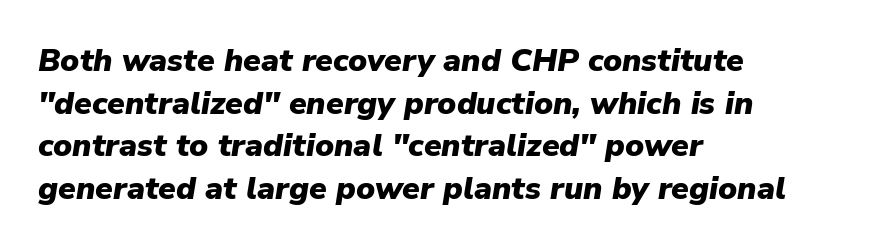
Reading down the block, your eye returns to a fixed left position each line. This is oblique type, the kind used for emphasis or titles. Each new line begins a customary step beneath the previous one. Notice how thick the strokes are: this is what a full bold looks like. The rendering uses natural spacing where letterforms have individual widths.
